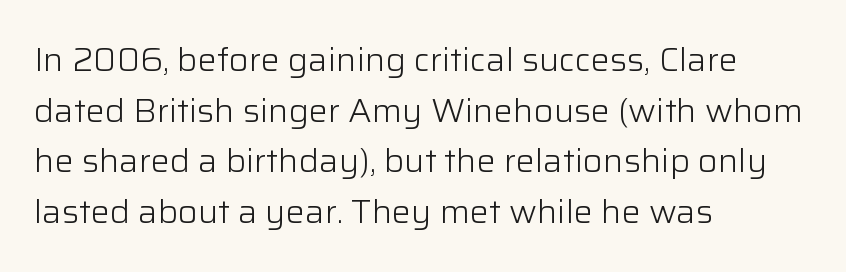
Q: Is the text bold? A: No.
Q: Is the text italic (slanted)? A: No, it is upright.
Q: Is the typeface a serif or a sans-serif typeface? A: Sans-serif.
Q: Is the text underlined? A: No.
Q: How is the paragraph aligned? A: Left-aligned.
Q: Is the spacing between letters normal or unusually wide? A: Normal.
Q: Is the spacing between lines tight, normal or loose? A: Normal.
Q: Width (condensed, normal, or wide)? A: Normal.
Q: Stroke contrast? A: Low.
Q: x-height? A: Medium.
Q: Monospaced? A: No.
